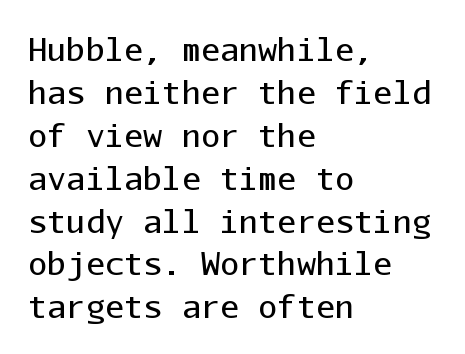
{"serif": "no", "italic": "no", "bold": "no", "weight": "regular", "width": "normal", "stroke_contrast": "low", "x_height": "medium", "monospaced": "yes", "underline": "no", "align": "left", "line_spacing": "normal", "line_spacing_ratio": 1.34, "letter_spacing": "normal", "letter_spacing_em": 0.0, "glyph_px": 32}
